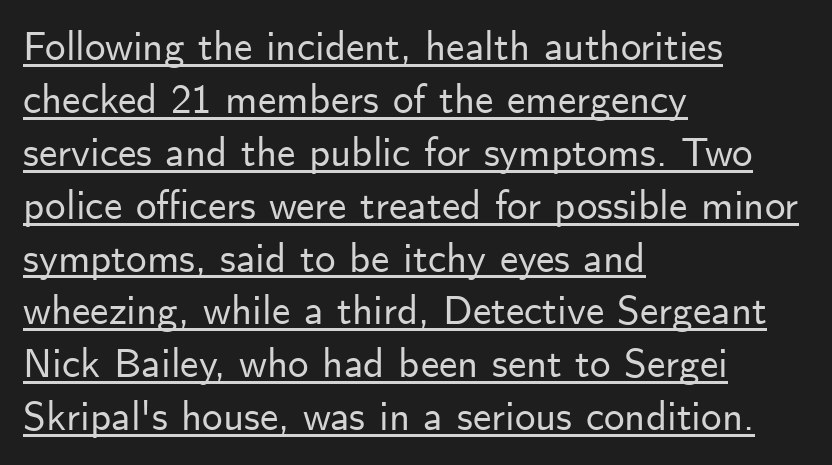
{"serif": "no", "italic": "no", "width": "normal", "stroke_contrast": "low", "x_height": "small", "monospaced": "no", "underline": "yes", "align": "left", "line_spacing": "normal", "line_spacing_ratio": 1.29, "letter_spacing": "normal", "letter_spacing_em": 0.0, "glyph_px": 41}
